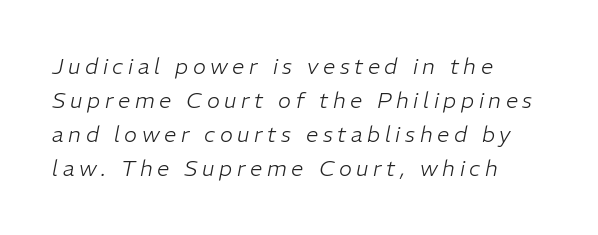
The image shows 22 px text type, italic (leaning right); set left-aligned, normal line spacing (1.55x), unusually wide letter spacing (+0.21 em), not underlined.
